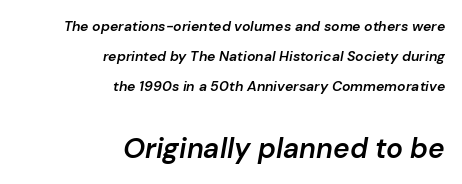
{"italic": "yes", "lean": "right", "slant_degrees": 10, "bold": "semi", "weight": "semibold", "width": "normal", "stroke_contrast": "low", "x_height": "medium", "monospaced": "no", "underline": "no", "align": "right", "line_spacing": "loose", "line_spacing_ratio": 2.15, "letter_spacing": "normal", "letter_spacing_em": 0.0, "larger_block": "second", "size_ratio": 2.0, "glyph_px": 28}
